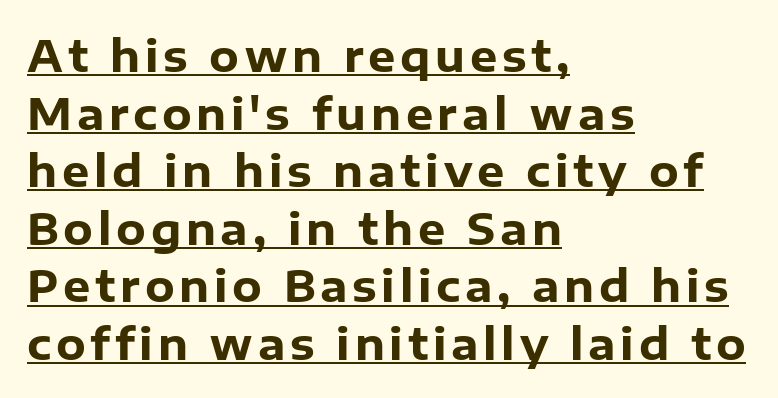
{"serif": "no", "italic": "no", "bold": "yes", "weight": "heavy", "width": "normal", "stroke_contrast": "low", "x_height": "medium", "monospaced": "no", "underline": "yes", "align": "left", "line_spacing": "normal", "line_spacing_ratio": 1.34, "glyph_px": 43}
